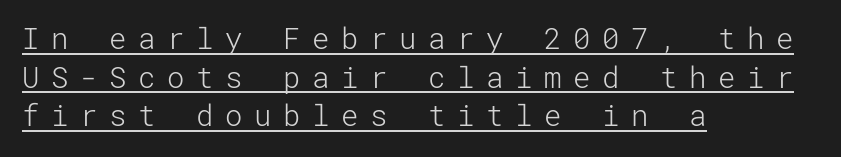
Are there feet on the stems? There aren't — it's a sans. A typesetter would call this heavily tracked-out type. A baseline rule has been typeset under these characters. The designer left line spacing at the default. If you drew a line through each stem, it would be perfectly vertical.
